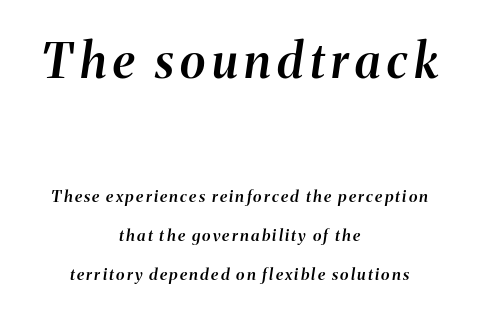
{"italic": "yes", "lean": "right", "slant_degrees": 8, "bold": "semi", "weight": "semibold", "width": "normal", "stroke_contrast": "medium", "x_height": "medium", "monospaced": "no", "underline": "no", "align": "center", "line_spacing": "loose", "line_spacing_ratio": 2.44, "larger_block": "first", "size_ratio": 3.0, "glyph_px": 48}
